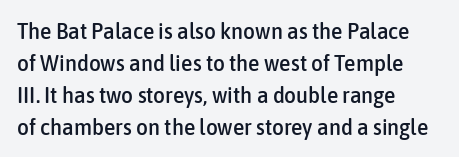
{"italic": "no", "underline": "no", "align": "left", "line_spacing": "normal", "line_spacing_ratio": 1.39, "letter_spacing": "normal", "letter_spacing_em": 0.0, "glyph_px": 23}
